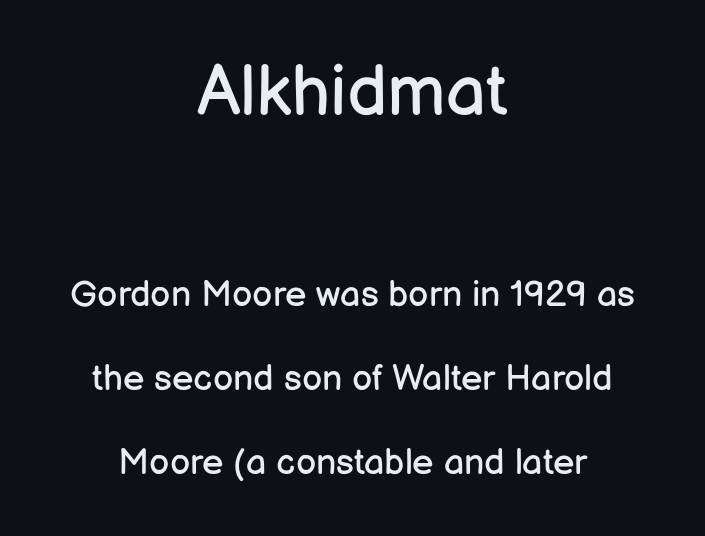
Visually the block forms a symmetrical silhouette, jagged on both flanks. Stems here are at most as thick as an everyday book face. These lines are composed in type without serifs. Is this a fixed-width face? No — the glyphs have proportional, varying widths.
